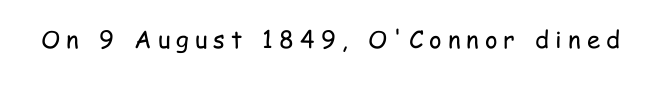
Q: Is the text bold? A: No.
Q: Is the text italic (slanted)? A: No, it is upright.
Q: Is the text underlined? A: No.
Q: Is the spacing between letters normal or unusually wide? A: Unusually wide.
